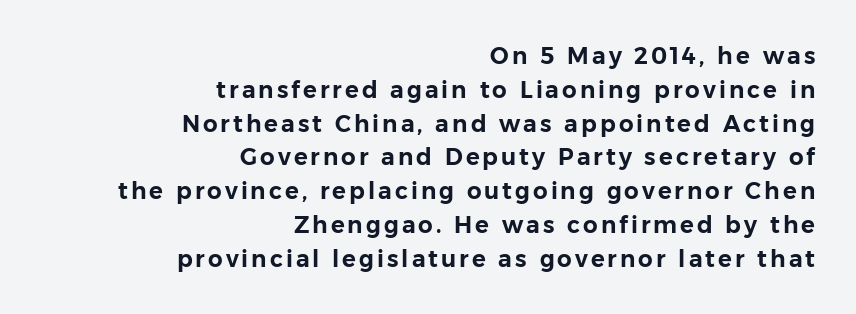
{"italic": "no", "underline": "no", "align": "right", "line_spacing": "normal", "line_spacing_ratio": 1.47, "glyph_px": 23}
